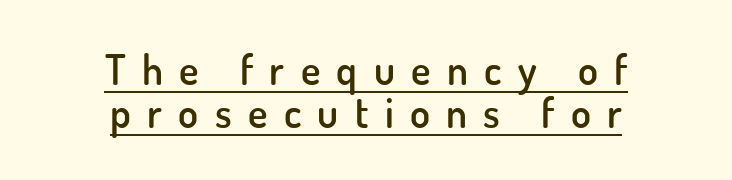
The image shows 41 px semibold sans-serif type, upright; set centered, tight line spacing (1.04x), unusually wide letter spacing (+0.4 em), underlined; low stroke contrast and a small x-height.
